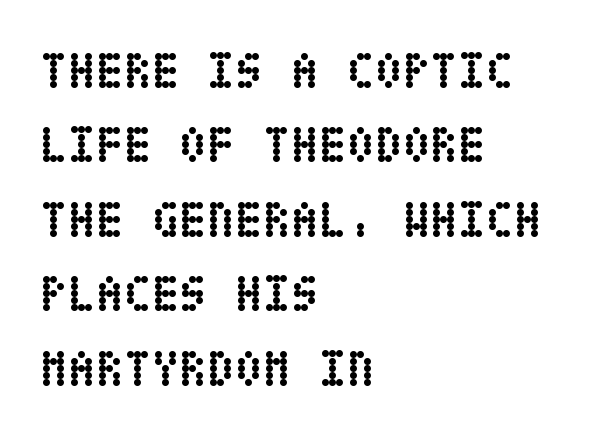
Students, this is bold: see how much ink each stroke carries. Layout note: lines flush left. The letters stand straight up with perfectly vertical stems. One glance says typical: line gaps are just what's usual. Words appear dense and cohesive because spacing is normal. Any mark beneath the type? The region is blank.
